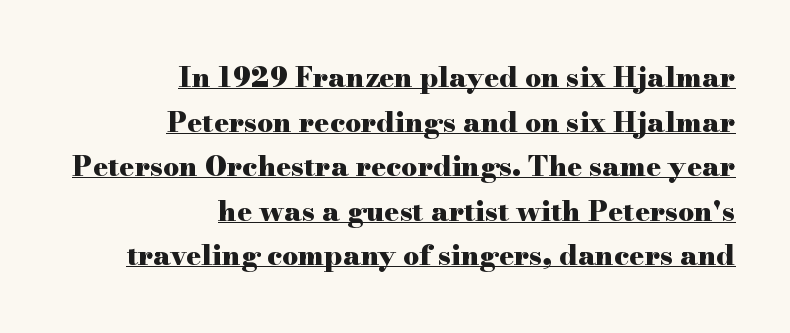
The image shows 28 px heavy, wide serif type, upright; set right-aligned, normal line spacing (1.59x), normal letter spacing, underlined; high stroke contrast and a small x-height.
